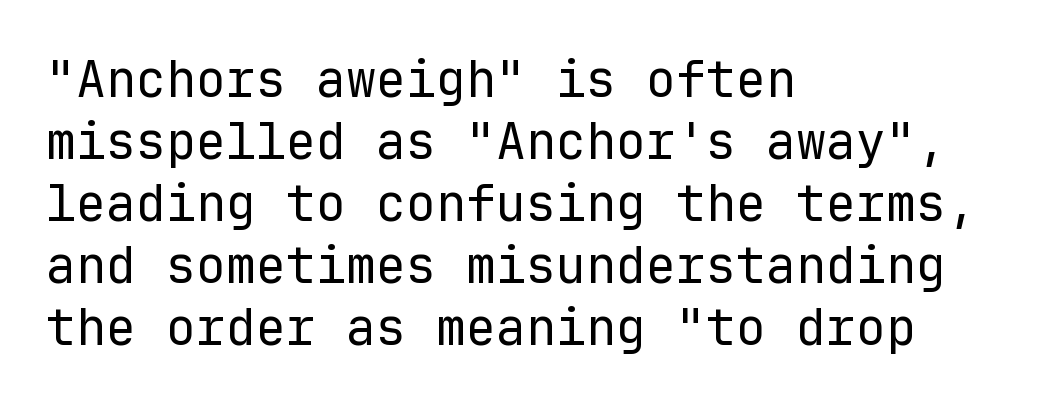
The image shows 50 px regular-weight sans-serif type, upright, monospaced; set left-aligned, line spacing 1.24x, normal letter spacing, not underlined; low stroke contrast and a medium x-height.
